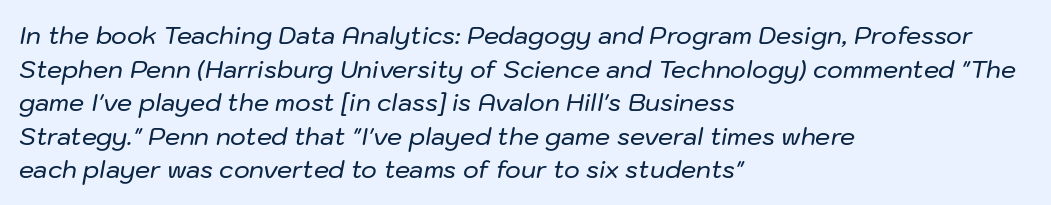
Regarding leading, the lines here are spaced in the standard way. Yep, that's italic — everything's leaning. Look at the tracking — it's just the regular setting, nothing added. The strip under each line holds only bare page.
